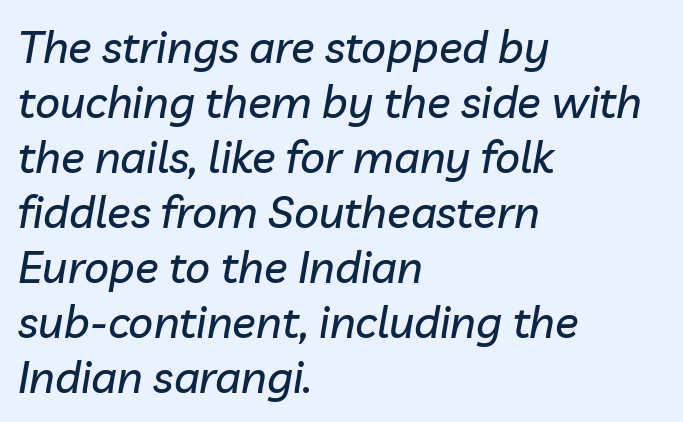
You can tell it's italic because the verticals aren't actually vertical. A typesetter would call this zero additional tracking. The rag falls on the right side of this text block. The space directly below the letters is spotless.
